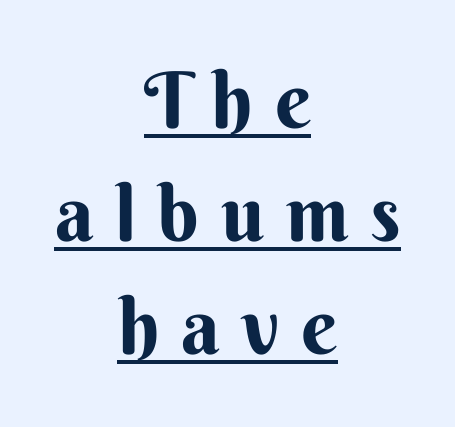
{"serif": "no", "italic": "no", "width": "normal", "stroke_contrast": "medium", "x_height": "small", "monospaced": "no", "underline": "yes", "align": "center", "line_spacing": "normal", "line_spacing_ratio": 1.45, "letter_spacing": "wide", "letter_spacing_em": 0.28, "glyph_px": 78}
